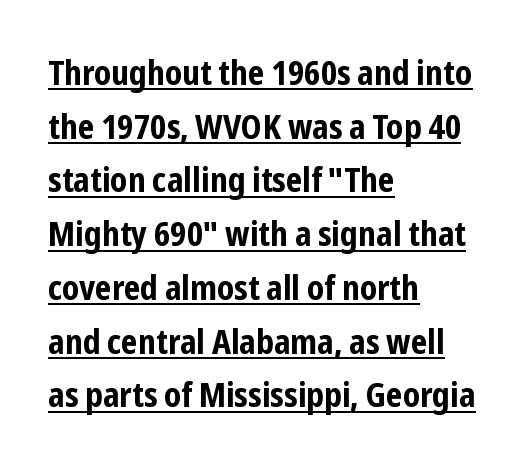
Standard letterfit; no display-style spreading of the glyphs. Underline: present. Line spacing here is normal. This is sans-serif lettering, the kind often seen on screens and signage. The rag falls on the right side of this text block.
